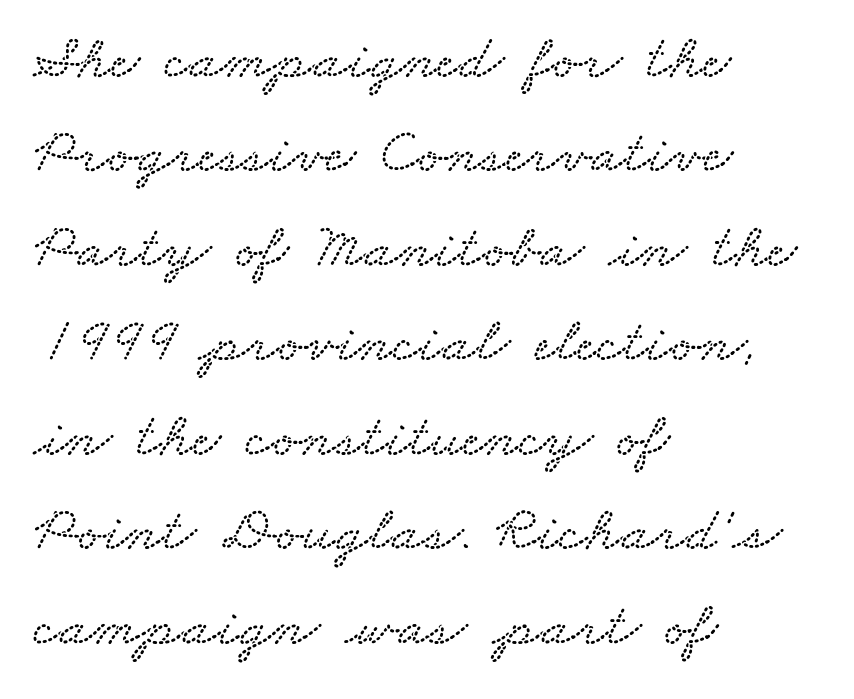
The image shows 63 px wide type; set left-aligned, normal line spacing (1.5x), normal letter spacing, not underlined; low stroke contrast and a small x-height.
